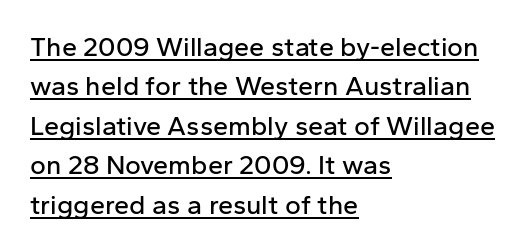
Q: Is the text italic (slanted)? A: No, it is upright.
Q: Is the text underlined? A: Yes.
Q: How is the paragraph aligned? A: Left-aligned.
Q: Is the spacing between letters normal or unusually wide? A: Normal.
Q: Is the spacing between lines tight, normal or loose? A: Normal.
